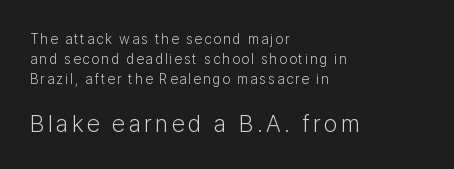
Posture: vertical. Weight: in the light-to-regular range. Compare the two chunks: the lower has the greater cap height. In terms of leading, this rendering sits right in the middle. The passage shown is not underscored anywhere.
